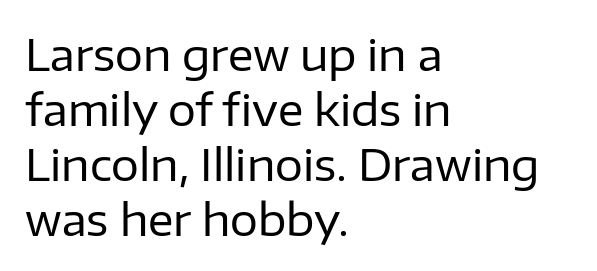
{"serif": "no", "italic": "no", "bold": "no", "weight": "regular", "width": "normal", "stroke_contrast": "low", "x_height": "medium", "monospaced": "no", "underline": "no", "align": "left", "line_spacing": "normal", "line_spacing_ratio": 1.25, "letter_spacing": "normal", "letter_spacing_em": 0.0, "glyph_px": 44}
